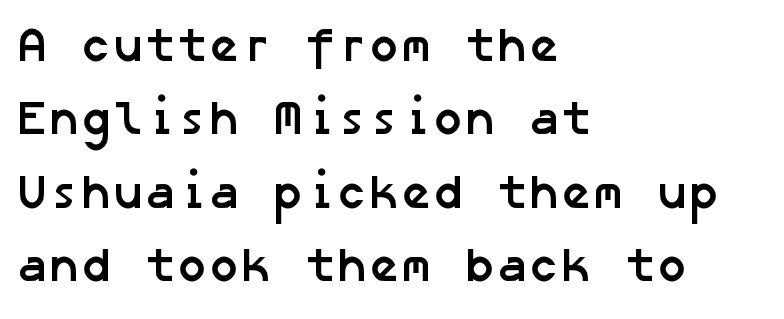
{"serif": "no", "bold": "yes", "weight": "semibold", "width": "normal", "stroke_contrast": "low", "x_height": "medium", "underline": "no", "align": "left", "line_spacing": "normal", "line_spacing_ratio": 1.53, "letter_spacing": "normal", "letter_spacing_em": 0.0, "glyph_px": 48}
